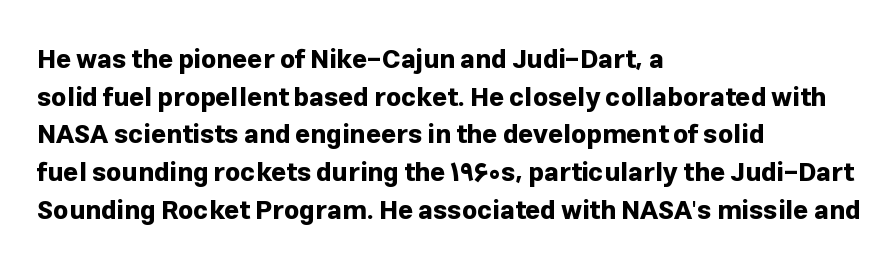
{"italic": "no", "bold": "yes", "underline": "no", "align": "left", "line_spacing": "normal", "line_spacing_ratio": 1.45, "letter_spacing": "normal", "letter_spacing_em": 0.0, "glyph_px": 26}
